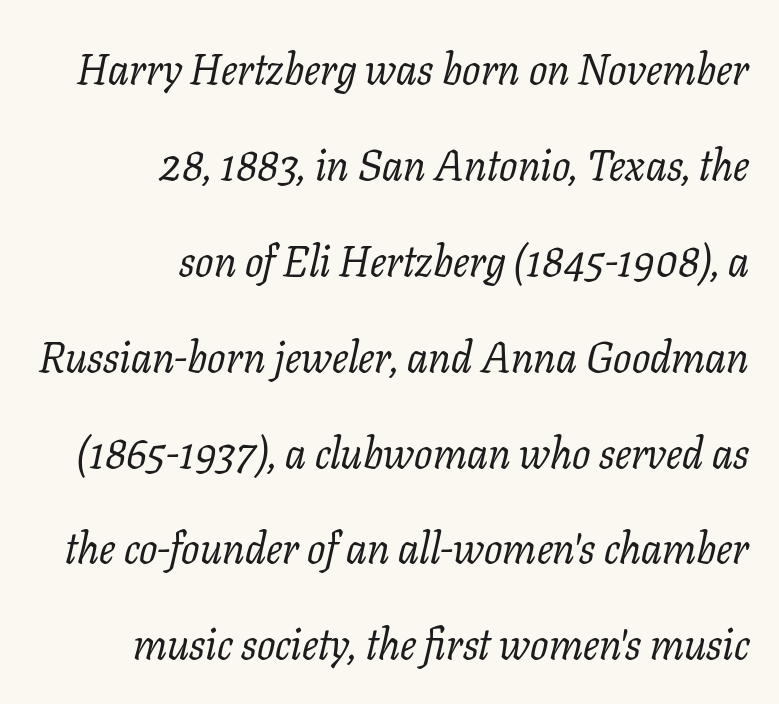
The rendering shows small feet on the letterforms — a serif design. Counters stay open thanks to moderate or lighter strokes. This sample uses plain, unmodified letter spacing. Do the characters align in a grid? No, the font is proportional. Clear beneath every line of the passage.
